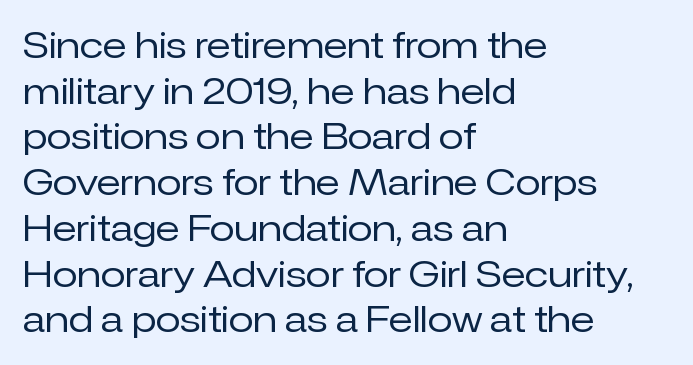
{"serif": "no", "italic": "no", "bold": "no", "weight": "regular", "width": "normal", "stroke_contrast": "low", "x_height": "medium", "monospaced": "no", "underline": "no", "align": "left", "line_spacing": "normal", "line_spacing_ratio": 1.27, "letter_spacing": "normal", "letter_spacing_em": 0.0, "glyph_px": 36}
